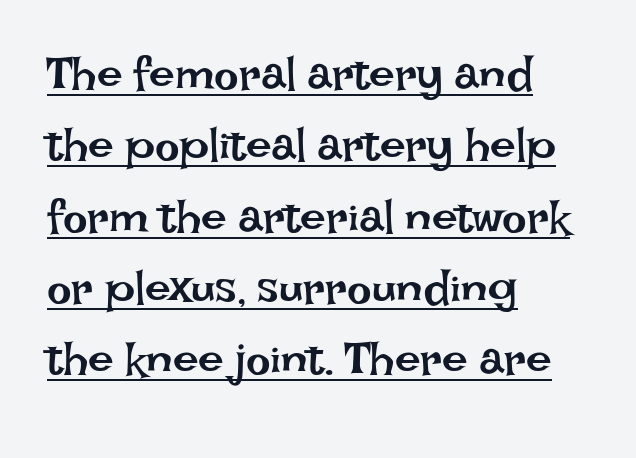
Unbolded letterforms with no extra heft. You can tell it's not italic because the verticals are truly vertical. Where is the straight margin? On the left. What stands out about the letter spacing? Nothing — it is the standard amount. Proportional: the letters do not fall into vertical columns.
